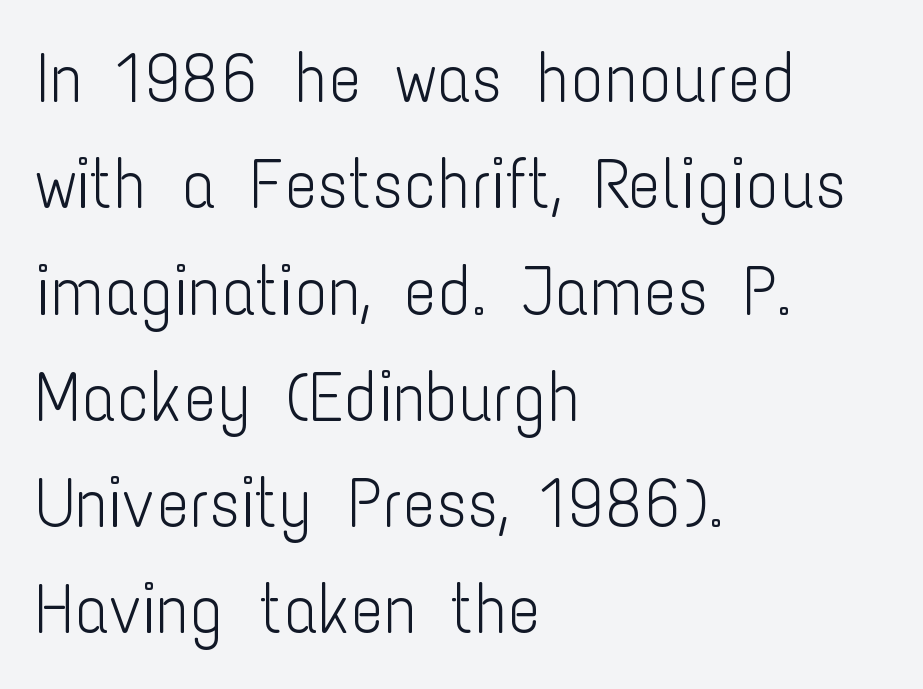
Regarding leading, the lines here are spaced in the standard way. Every row of glyphs begins at an identical x-position on the left. Unbolded letterforms with no extra heft. Typographically, this falls in the sans-serif category. Proportional: the letters do not fall into vertical columns. Nobody touched the tracking dial on this one.
